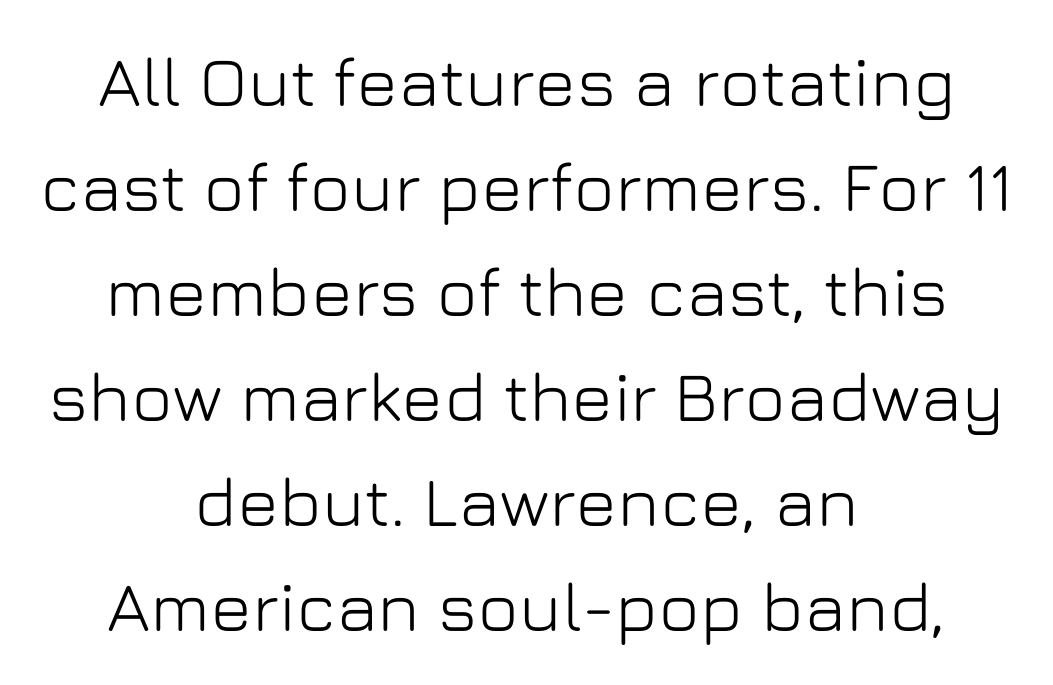
{"serif": "no", "italic": "no", "width": "normal", "stroke_contrast": "low", "x_height": "medium", "monospaced": "no", "underline": "no", "align": "center", "line_spacing": "normal", "line_spacing_ratio": 1.5, "letter_spacing": "normal", "letter_spacing_em": 0.0, "glyph_px": 70}
